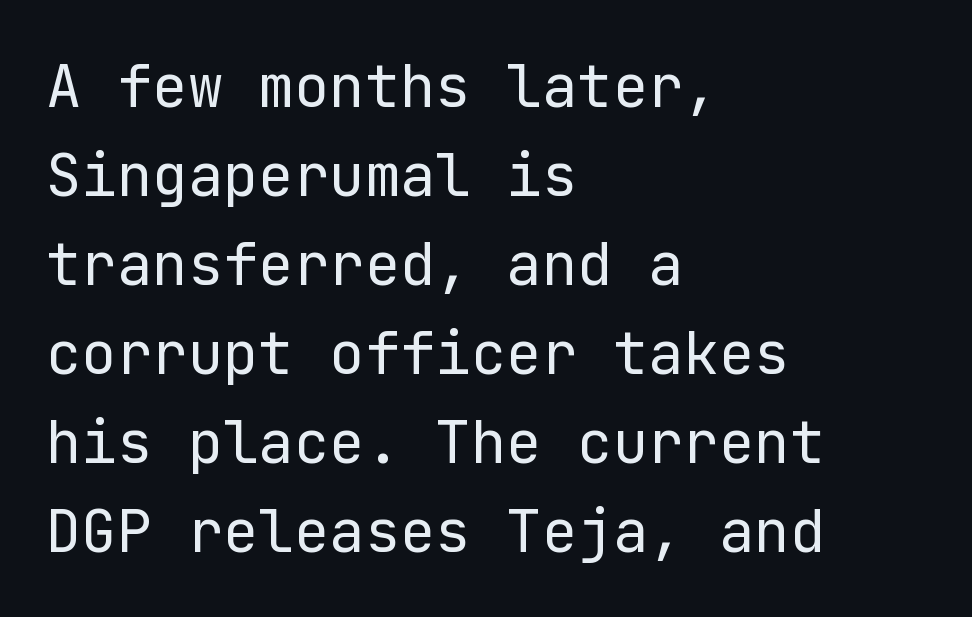
Typeset ragged right — the left edge is the straight one. You could call the tracking neutral — neither tight nor loose. The space directly below the letters is spotless. A quiet, ordinary-to-light weight characterises the typeface.
